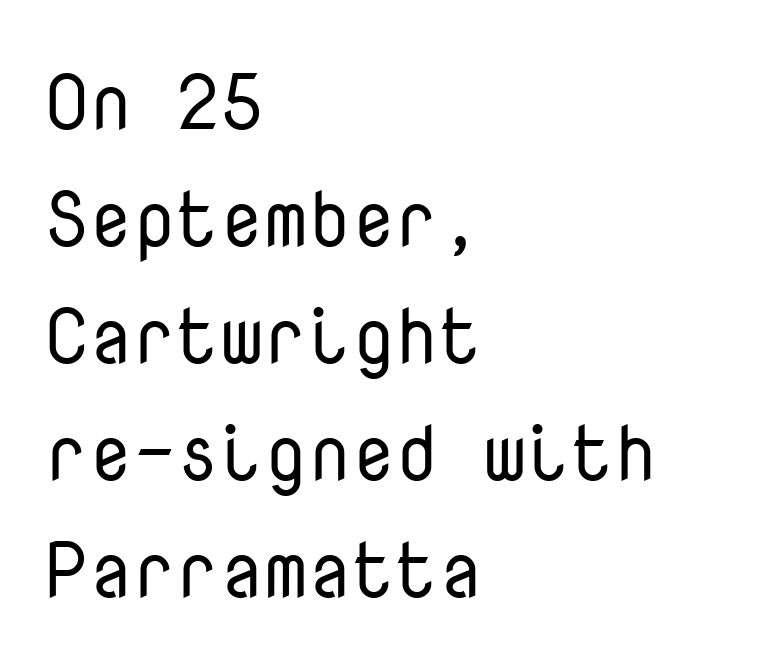
{"serif": "no", "italic": "no", "bold": "no", "weight": "regular", "width": "normal", "stroke_contrast": "low", "x_height": "medium", "monospaced": "yes", "underline": "no", "align": "left", "line_spacing": "normal", "line_spacing_ratio": 1.5, "letter_spacing": "normal", "letter_spacing_em": 0.0, "glyph_px": 78}
